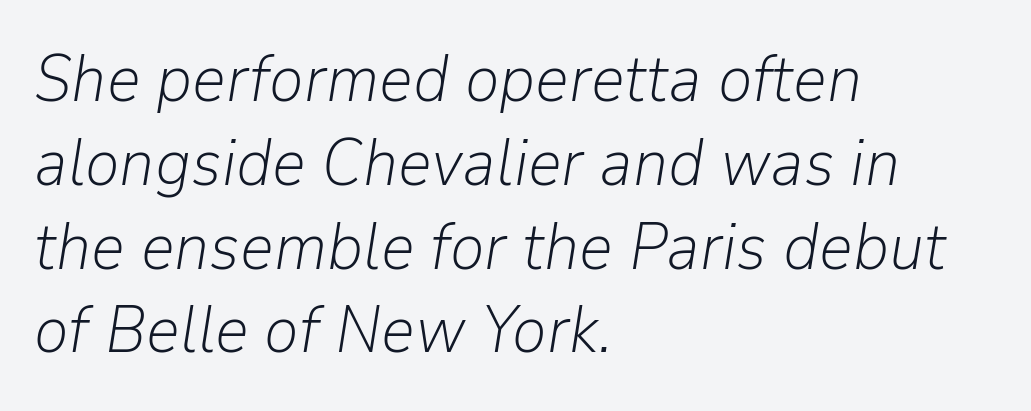
Q: Is the text bold? A: No.
Q: Is the text italic (slanted)? A: Yes, it leans right by about 9 degrees.
Q: Is the text underlined? A: No.
Q: How is the paragraph aligned? A: Left-aligned.
Q: Is the spacing between letters normal or unusually wide? A: Normal.
Q: Is the spacing between lines tight, normal or loose? A: Normal.
Q: Width (condensed, normal, or wide)? A: Normal.
Q: Stroke contrast? A: Low.
Q: x-height? A: Medium.
Q: Monospaced? A: No.
